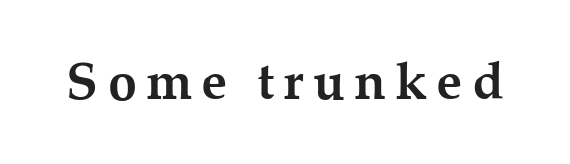
Q: Is the text bold? A: Yes.
Q: Is the text italic (slanted)? A: No, it is upright.
Q: Is the typeface a serif or a sans-serif typeface? A: Serif.
Q: Is the text underlined? A: No.
Q: Width (condensed, normal, or wide)? A: Normal.
Q: Stroke contrast? A: Medium.
Q: x-height? A: Medium.
Q: Monospaced? A: No.
